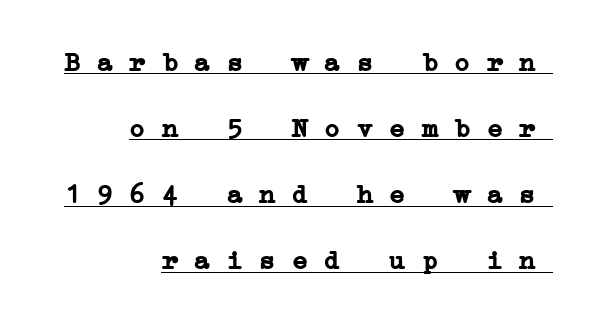
The image shows 27 px bold type; set right-aligned, loose line spacing (2.45x), normal letter spacing, underlined.
